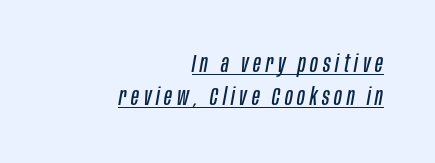
The image shows 25 px text type, italic (leaning right); set right-aligned, normal line spacing (1.31x), underlined.
